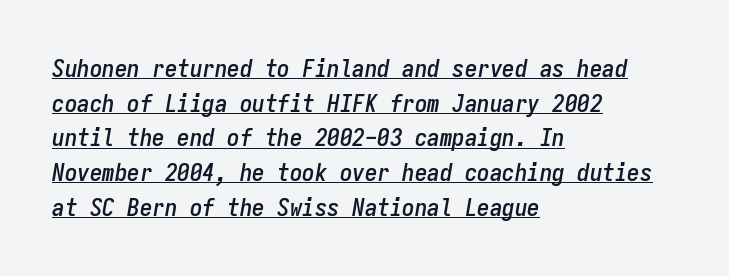
The lines in this sample share a left origin and differ only in where they stop. Vertically, the passage feels balanced, rows spaced as you'd expect. The typesetter has applied underlining to the passage shown. The line texture is even and compact thanks to regular tracking. The specimen reads as italic at a glance.
